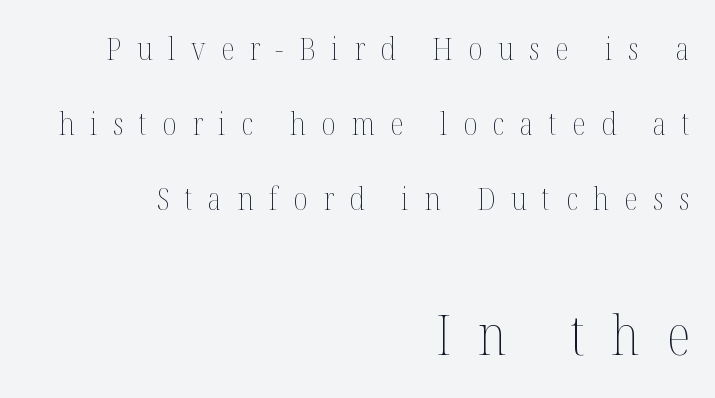
The image shows 56 px thin, condensed type, upright; set right-aligned, loose line spacing (2.35x), unusually wide letter spacing (+0.48 em), not underlined; the second (bottom) block is 1.75x larger; medium stroke contrast and a medium x-height.
